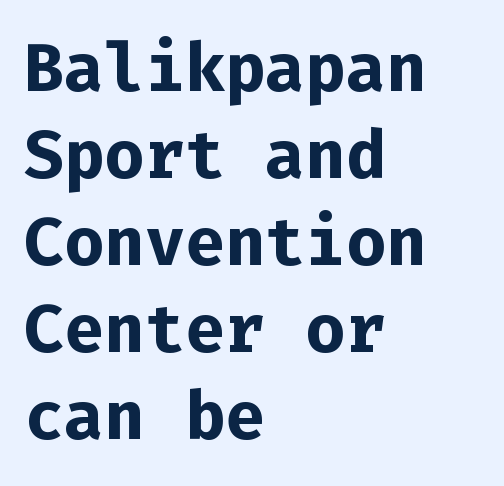
{"serif": "no", "italic": "no", "bold": "yes", "weight": "bold", "width": "normal", "stroke_contrast": "low", "x_height": "medium", "monospaced": "yes", "underline": "no", "align": "left", "line_spacing": "normal", "line_spacing_ratio": 1.3, "letter_spacing": "normal", "letter_spacing_em": 0.0, "glyph_px": 67}
